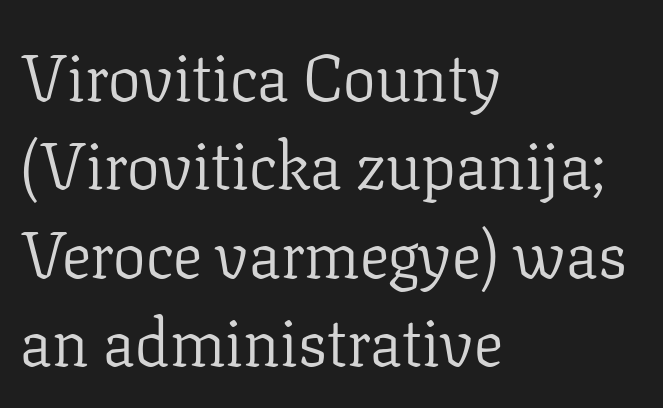
The image shows 65 px light serif type, upright; set left-aligned, normal line spacing (1.36x), normal letter spacing, not underlined; low stroke contrast and a medium x-height.
